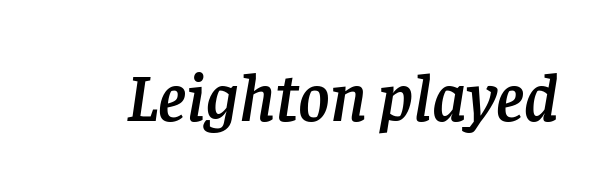
The image shows 68 px serif type, italic (leaning right); set normal letter spacing, not underlined; low stroke contrast and a large x-height.
